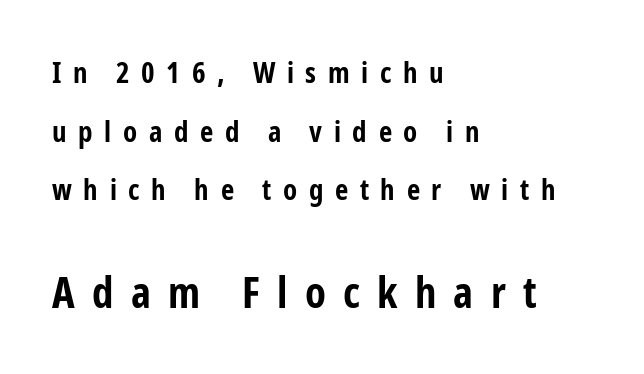
The image shows 43 px bold, condensed sans-serif type, upright; set left-aligned, loose line spacing (2.02x), unusually wide letter spacing (+0.4 em), not underlined; the second (bottom) block is 1.48x larger; low stroke contrast and a medium x-height.
